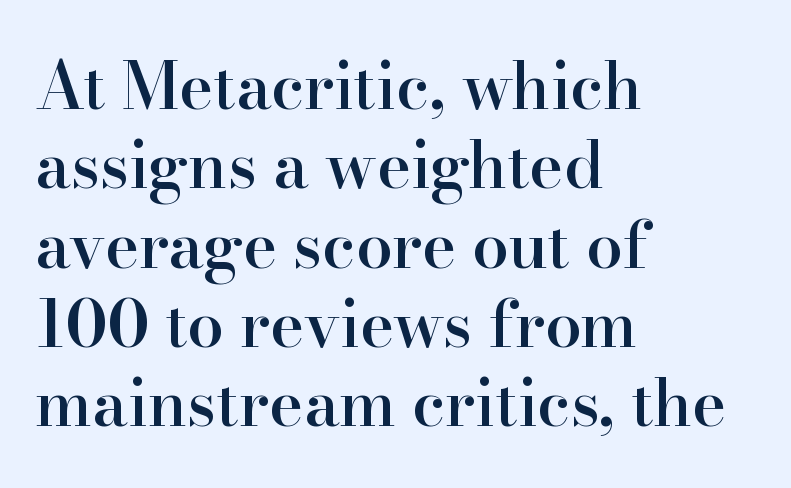
Q: Is the text bold? A: Semi-bold.
Q: Is the text italic (slanted)? A: No, it is upright.
Q: Is the typeface a serif or a sans-serif typeface? A: Serif.
Q: Is the text underlined? A: No.
Q: How is the paragraph aligned? A: Left-aligned.
Q: Is the spacing between letters normal or unusually wide? A: Normal.
Q: Width (condensed, normal, or wide)? A: Normal.
Q: Stroke contrast? A: High.
Q: x-height? A: Small.
Q: Monospaced? A: No.
